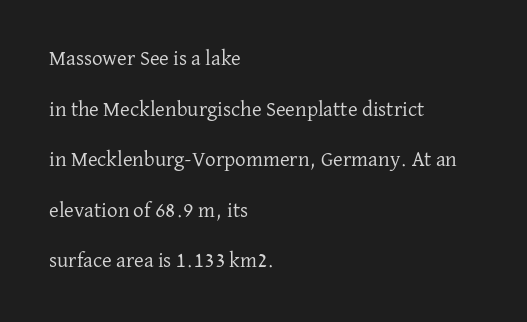
The image shows 21 px text type, upright; set left-aligned, loose line spacing (2.41x), normal letter spacing, not underlined.
